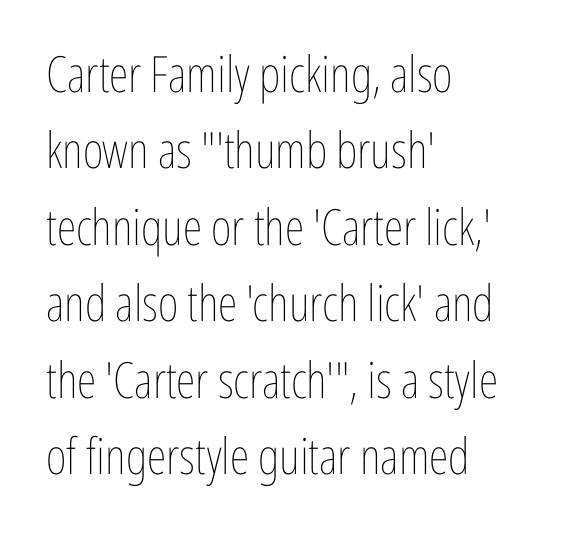
Q: Is the text bold? A: No.
Q: Is the text italic (slanted)? A: No, it is upright.
Q: Is the text underlined? A: No.
Q: How is the paragraph aligned? A: Left-aligned.
Q: Is the spacing between letters normal or unusually wide? A: Normal.
Q: Is the spacing between lines tight, normal or loose? A: Normal.
Q: Width (condensed, normal, or wide)? A: Condensed.
Q: Stroke contrast? A: Low.
Q: x-height? A: Medium.
Q: Monospaced? A: No.
